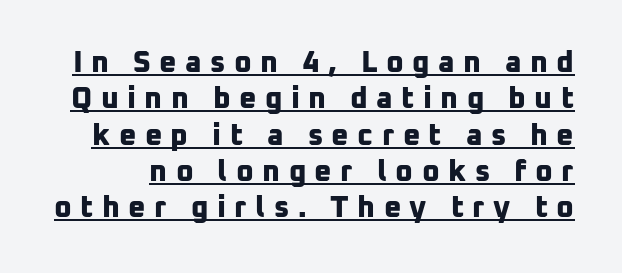
The image shows 30 px bold sans-serif type; set line spacing 1.21x, unusually wide letter spacing (+0.28 em), underlined; low stroke contrast and a medium x-height.
